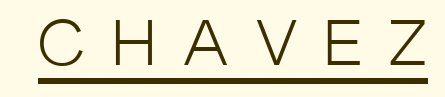
A typesetter would mark this as roman, not italic. Caption: lettering with a line underneath. Serifs: no, the terminals of the letterforms are clean. These glyphs show unthickened strokes, regular width or finer. This sample has the flowing, uneven cadence of proportional lettering. How are the letters spaced? Widely, with obvious added tracking.
